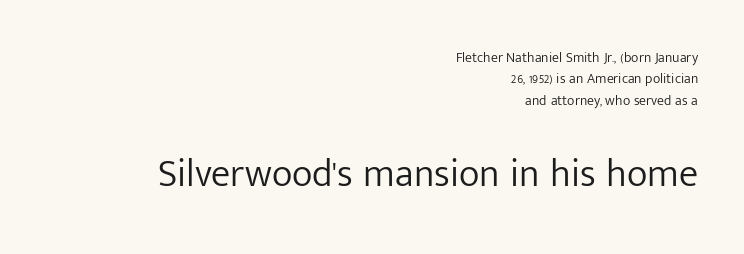
The face used here is rendered with its standard letterfit. This is roman type, the default non-slanted kind. The passage shown is typeset with a sans-serif family. The paragraph has a hard right edge and a soft left edge. The area under the type is left untouched. The face used here appears at its bigger size in the lower chunk.
